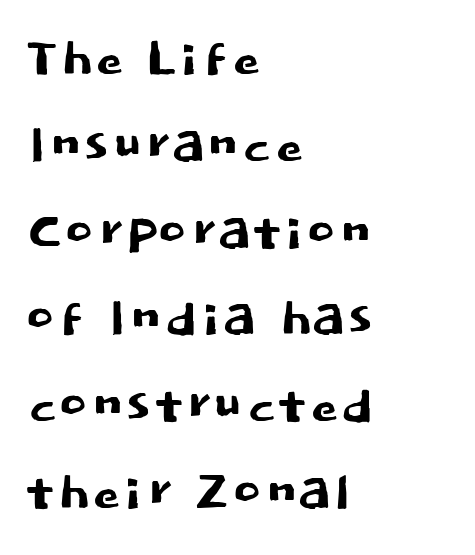
{"serif": "no", "italic": "no", "width": "normal", "stroke_contrast": "low", "x_height": "large", "monospaced": "no", "underline": "no", "align": "left", "line_spacing_ratio": 1.24, "letter_spacing": "normal", "letter_spacing_em": 0.0, "glyph_px": 70}
